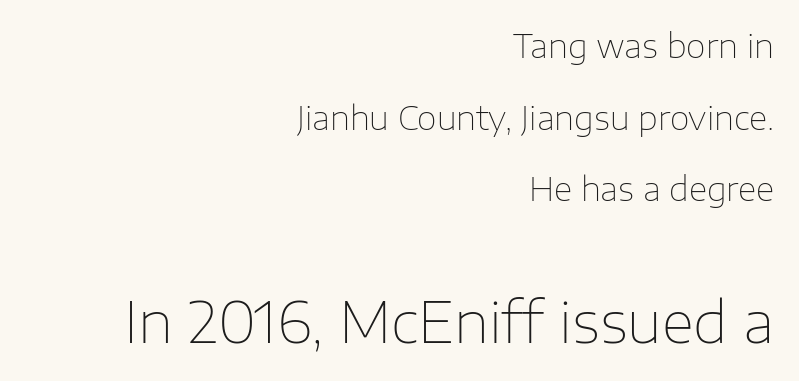
The image shows 56 px thin sans-serif type, upright; set right-aligned, loose line spacing (2.24x), normal letter spacing, not underlined; the second (bottom) block is 1.75x larger; low stroke contrast and a medium x-height.
